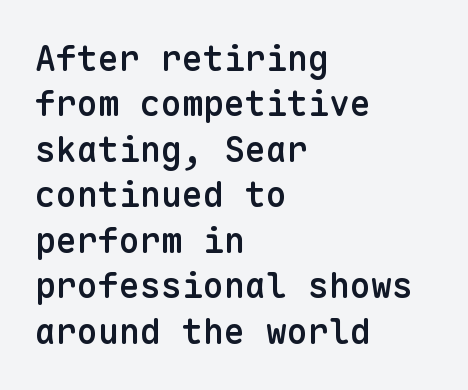
The image shows 35 px semibold sans-serif type, upright, monospaced; set left-aligned, normal line spacing (1.3x), normal letter spacing, not underlined; low stroke contrast and a medium x-height.
